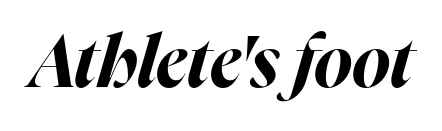
No extra tracking has been applied to these lines. The typography opts for an oblique posture over an upright one. Heavy-handed strokes throughout: this text is bold. Looks like regular typesetting: each glyph gets only the width it needs.
